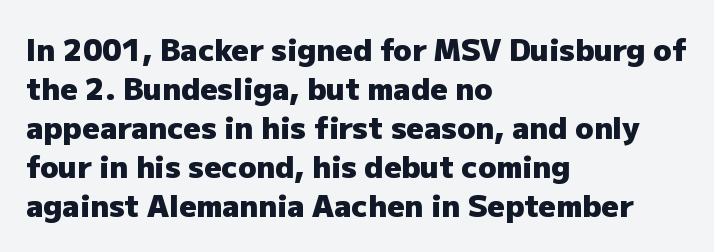
Tall strokes in this sample are plumb rather than angled. Only glyphs here, with clear space below each row. Looks like regular typesetting: each glyph gets only the width it needs. The face used here has the dense, thick strokes of a bold.
